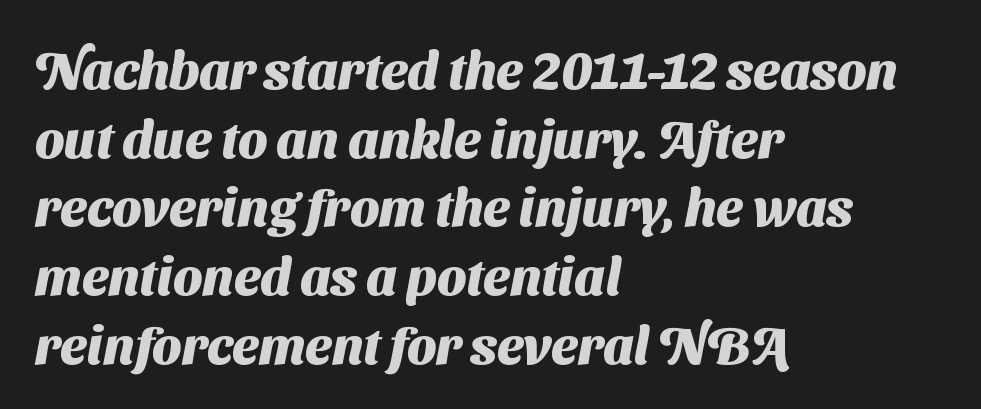
Q: Is the text bold? A: Yes.
Q: Is the typeface a serif or a sans-serif typeface? A: Sans-serif.
Q: Is the text underlined? A: No.
Q: How is the paragraph aligned? A: Left-aligned.
Q: Is the spacing between letters normal or unusually wide? A: Normal.
Q: Is the spacing between lines tight, normal or loose? A: Normal.
Q: Width (condensed, normal, or wide)? A: Normal.
Q: Stroke contrast? A: Medium.
Q: x-height? A: Medium.
Q: Monospaced? A: No.
